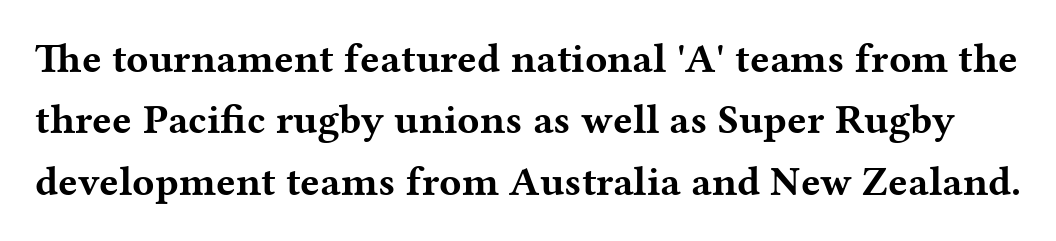
The image shows 41 px bold, wide serif type, upright; set normal line spacing (1.5x), normal letter spacing, not underlined; medium stroke contrast and a medium x-height.
